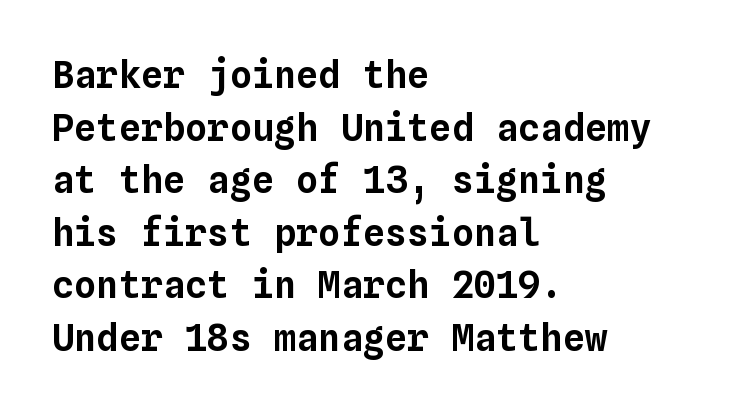
Q: Is the text italic (slanted)? A: No, it is upright.
Q: Is the text underlined? A: No.
Q: How is the paragraph aligned? A: Left-aligned.
Q: Is the spacing between letters normal or unusually wide? A: Normal.
Q: Is the spacing between lines tight, normal or loose? A: Normal.
Q: Width (condensed, normal, or wide)? A: Normal.
Q: Stroke contrast? A: Low.
Q: x-height? A: Medium.
Q: Monospaced? A: Yes.
